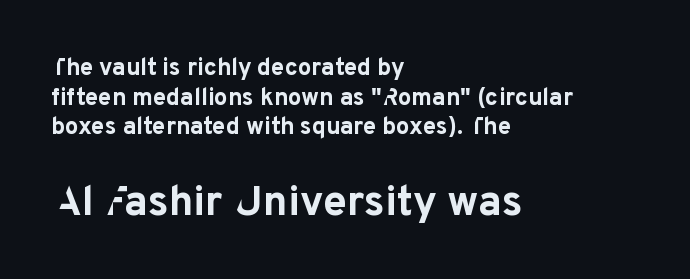
The image shows 42 px bold sans-serif type, upright; set left-aligned, line spacing 1.23x, normal letter spacing, not underlined; the second (bottom) block is 1.75x larger; low stroke contrast and a medium x-height.
